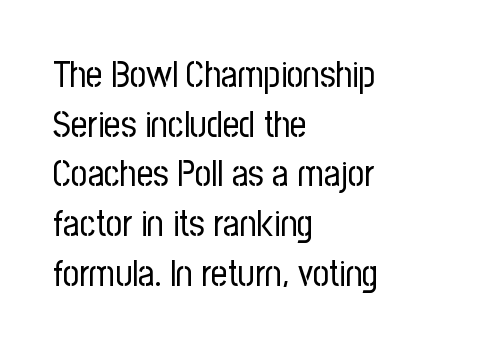
Q: Is the text bold? A: No.
Q: Is the text italic (slanted)? A: No, it is upright.
Q: Is the typeface a serif or a sans-serif typeface? A: Sans-serif.
Q: Is the text underlined? A: No.
Q: How is the paragraph aligned? A: Left-aligned.
Q: Is the spacing between letters normal or unusually wide? A: Normal.
Q: Is the spacing between lines tight, normal or loose? A: Normal.
Q: Width (condensed, normal, or wide)? A: Condensed.
Q: Stroke contrast? A: Low.
Q: x-height? A: Medium.
Q: Monospaced? A: No.
